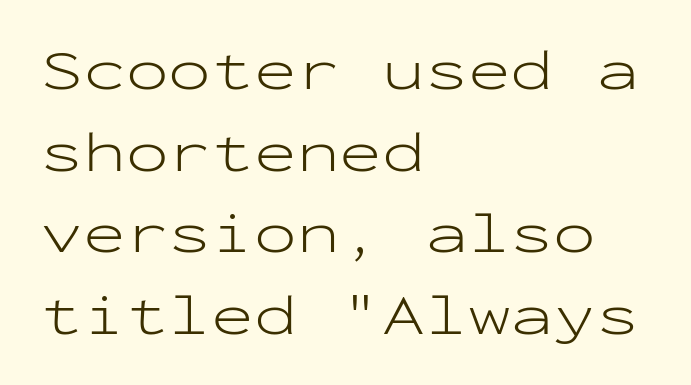
Think standard paragraph weight, or any step lighter than that. The designer left line spacing at the default. The foot of each line stays bare and open. Each letter's strokes conclude bluntly, with no projecting serifs. Short and long lines alike share a common starting point at left. How are the letters spaced? Ordinarily, with no added tracking.
